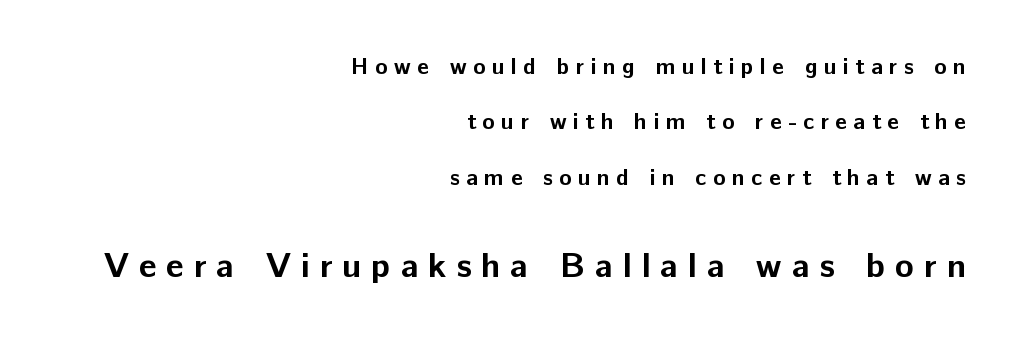
Posture: upright roman. The vertical gap from one line to the next is large. Which margin do the lines hug? The right one — the left edge is uneven. Nope, no serifs anywhere on these letters. A typesetter would call this heavily tracked-out type.
